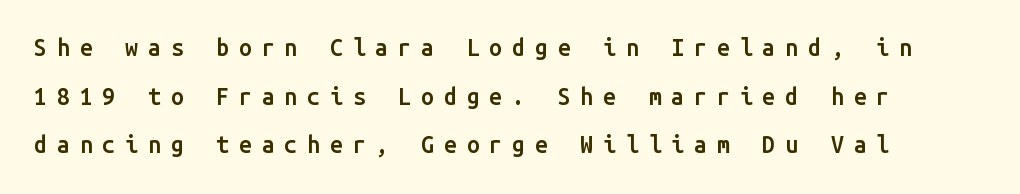
Summary of vertical rhythm: relaxed, with wide interline spacing. A typesetter would mark this as roman, not italic. Typesetter's note: demi weight, one step under bold. Unmarked baselines from the first word to the last. These lines are set flush left with a ragged right edge. The gaps between neighbouring characters are conspicuously large.
